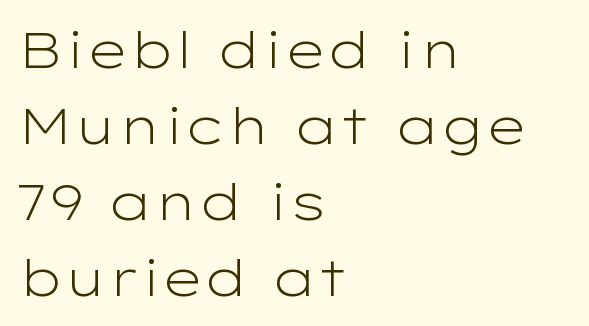
The image shows 51 px light, wide sans-serif type, upright; set left-aligned, normal line spacing (1.49x), normal letter spacing, not underlined; low stroke contrast and a medium x-height.
